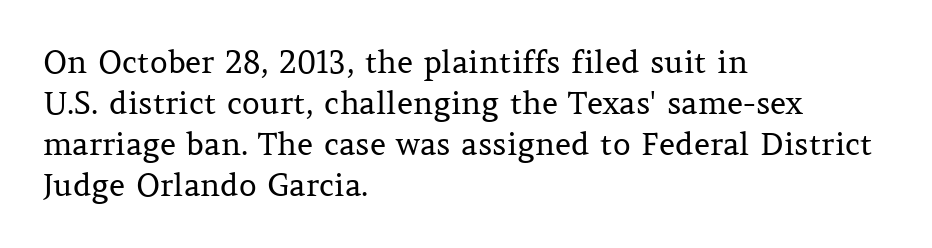
The image shows 31 px regular-weight serif type, upright; set left-aligned, normal line spacing (1.32x), normal letter spacing, not underlined; medium stroke contrast and a medium x-height.
